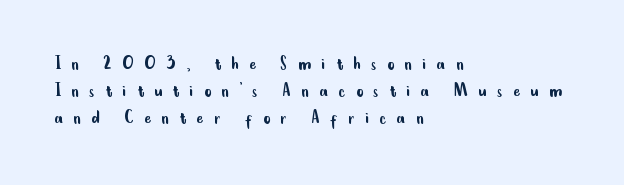
The image shows 21 px text type, upright; set left-aligned, normal line spacing (1.29x), unusually wide letter spacing (+0.49 em), not underlined.
